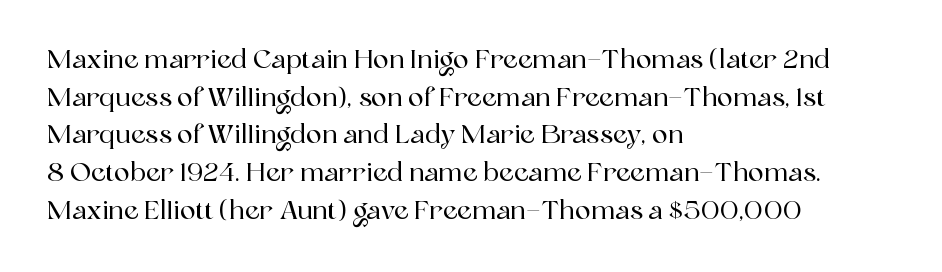
Q: Is the text italic (slanted)? A: No, it is upright.
Q: Is the text underlined? A: No.
Q: How is the paragraph aligned? A: Left-aligned.
Q: Is the spacing between letters normal or unusually wide? A: Normal.
Q: Is the spacing between lines tight, normal or loose? A: Normal.
